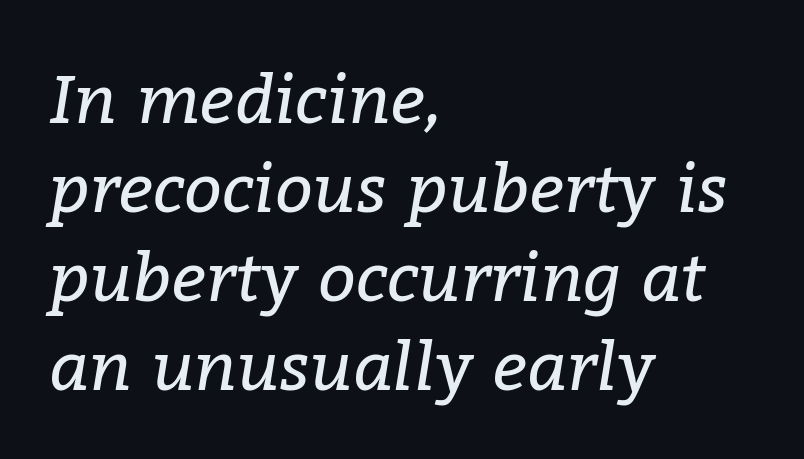
The image shows 67 px regular-weight serif type, italic (leaning right); set left-aligned, normal line spacing (1.33x), normal letter spacing, not underlined; low stroke contrast and a medium x-height.
